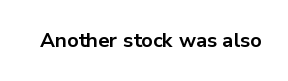
Q: Is the text bold? A: Yes.
Q: Is the text italic (slanted)? A: No, it is upright.
Q: Is the text underlined? A: No.
Q: Is the spacing between letters normal or unusually wide? A: Normal.
